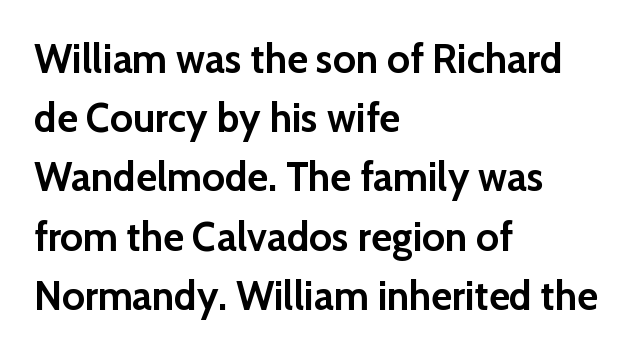
No feet cap the strokes, marking this as sans-serif type. Any mark beneath the type? The region is blank. Summary of vertical rhythm: regular, with standard interline spacing. In terms of weight, the rendering is a true, heavy bold.
